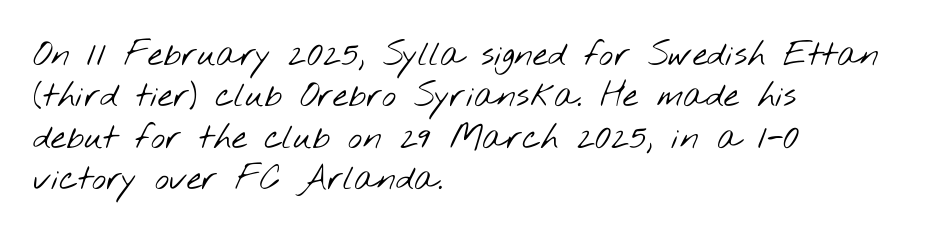
The image shows 34 px light, wide sans-serif type; set left-aligned, line spacing 1.22x, normal letter spacing, not underlined; low stroke contrast and a small x-height.
